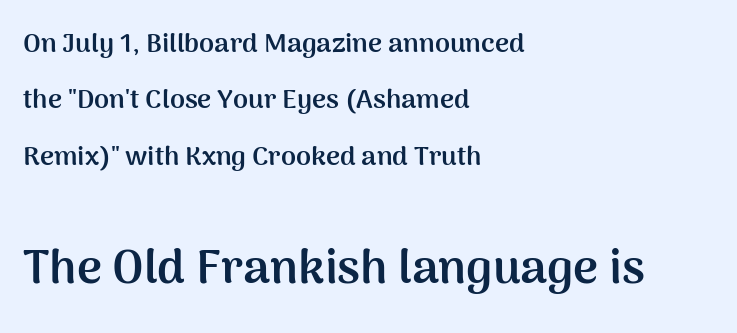
{"serif": "no", "italic": "no", "bold": "yes", "weight": "semibold", "width": "normal", "stroke_contrast": "medium", "x_height": "medium", "monospaced": "no", "underline": "no", "align": "left", "line_spacing": "loose", "line_spacing_ratio": 2.09, "letter_spacing": "normal", "letter_spacing_em": 0.0, "larger_block": "second", "size_ratio": 1.78, "glyph_px": 48}
